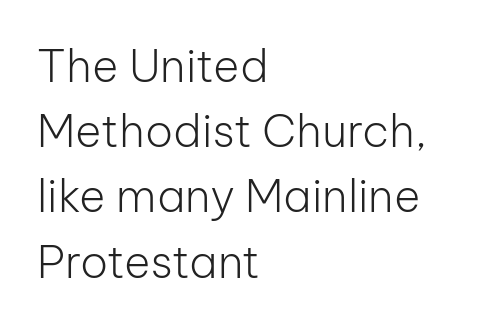
Do the characters align in a grid? No, the font is proportional. Are there feet on the stems? There aren't — it's a sans. Caption: multi-line text, flush left, ragged right. The letterforms sit at book weight or below. Does the lettering tilt? It doesn't — this is upright. A typesetter would call this leading conventional body-copy spacing.
